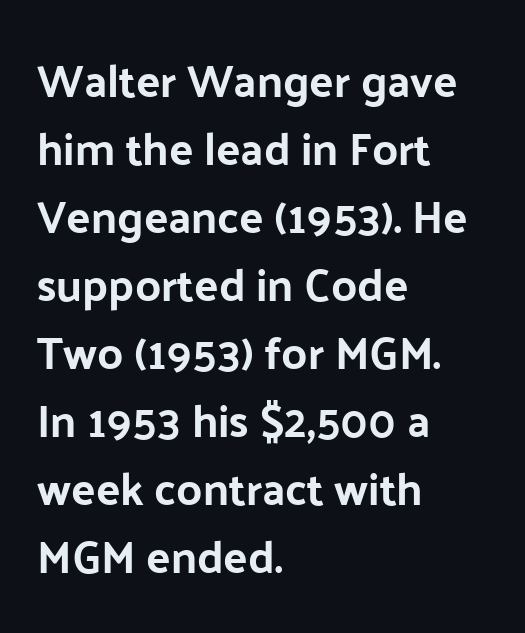
The image shows 45 px bold sans-serif type, upright; set left-aligned, normal line spacing (1.51x), normal letter spacing, not underlined; low stroke contrast and a medium x-height.
